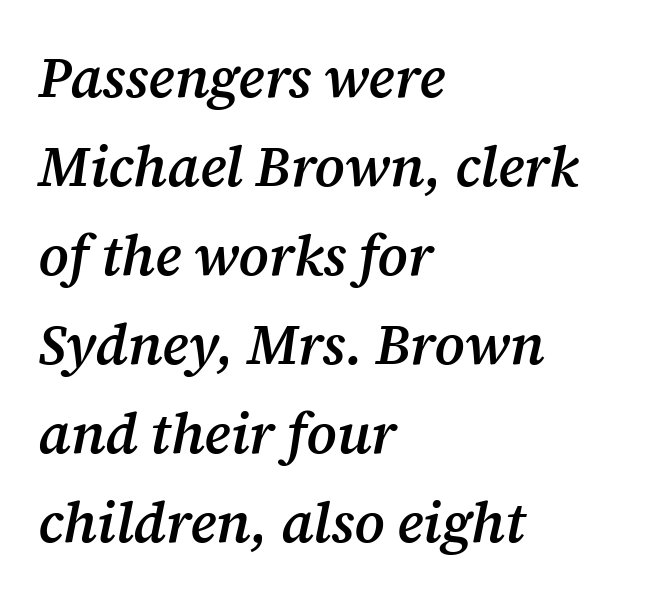
Q: Is the text bold? A: Semi-bold.
Q: Is the text italic (slanted)? A: Yes, it leans right by about 12 degrees.
Q: Is the typeface a serif or a sans-serif typeface? A: Serif.
Q: Is the text underlined? A: No.
Q: How is the paragraph aligned? A: Left-aligned.
Q: Is the spacing between letters normal or unusually wide? A: Normal.
Q: Is the spacing between lines tight, normal or loose? A: Normal.
Q: Width (condensed, normal, or wide)? A: Normal.
Q: Stroke contrast? A: Medium.
Q: x-height? A: Medium.
Q: Monospaced? A: No.
